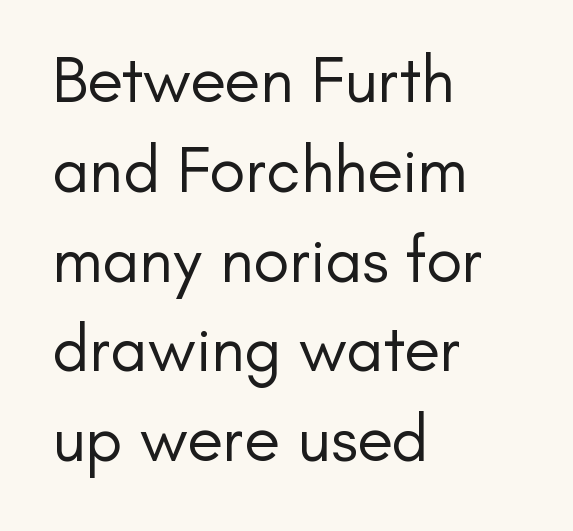
{"serif": "no", "italic": "no", "bold": "no", "weight": "regular", "width": "normal", "stroke_contrast": "low", "x_height": "small", "monospaced": "no", "underline": "no", "align": "left", "line_spacing": "normal", "line_spacing_ratio": 1.36, "letter_spacing": "normal", "letter_spacing_em": 0.0, "glyph_px": 66}
